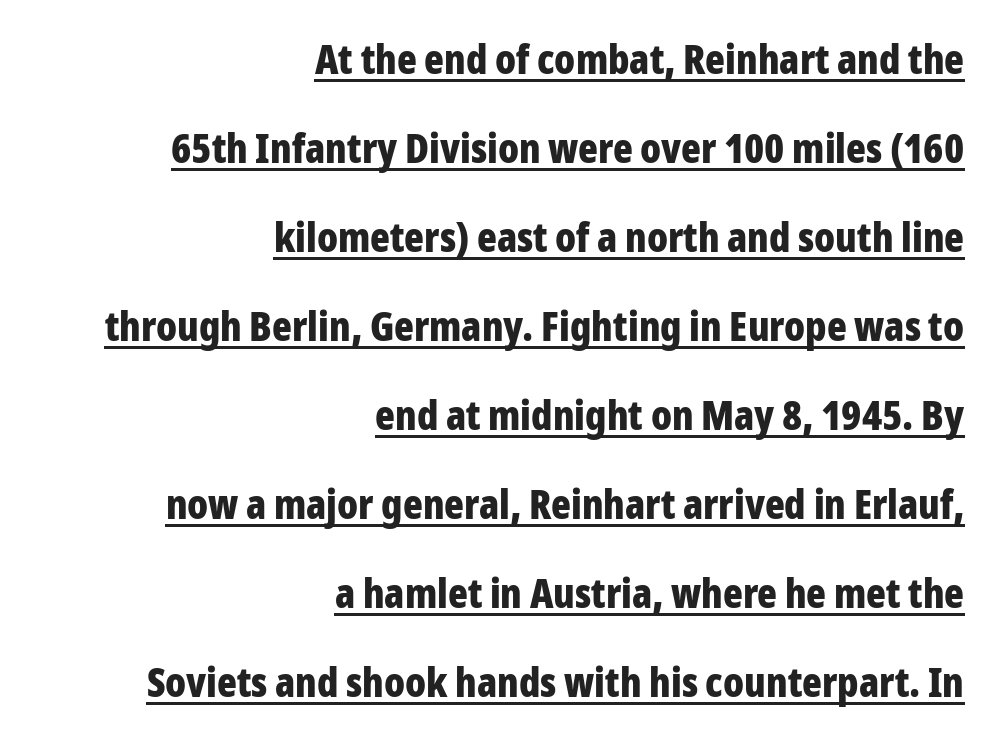
The type is set solid horizontally, with unmodified tracking. Students, observe the line beneath the letters — that is underlining. These lines carry a lot of weight — the face is fully bold. Here the designer chose a conventional face with non-uniform glyph widths. This sample uses an upright cut, with every glyph sitting square on the baseline.
